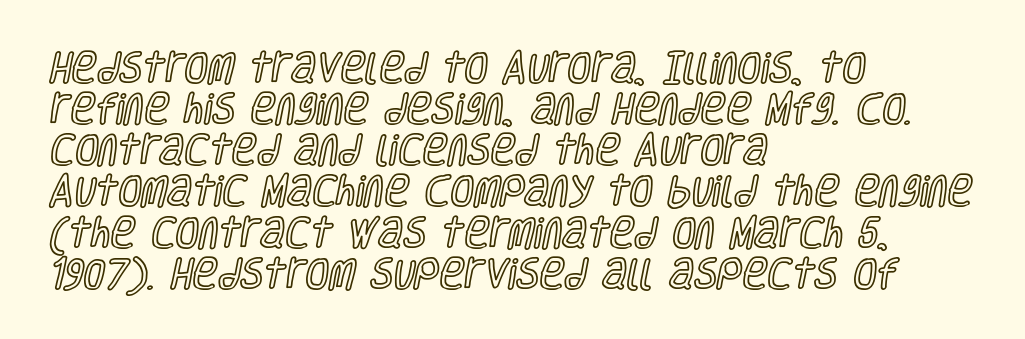
Q: Is the text italic (slanted)? A: Yes.
Q: Is the text underlined? A: No.
Q: How is the paragraph aligned? A: Left-aligned.
Q: Is the spacing between letters normal or unusually wide? A: Normal.
Q: Width (condensed, normal, or wide)? A: Condensed.
Q: x-height? A: Large.
Q: Monospaced? A: No.
